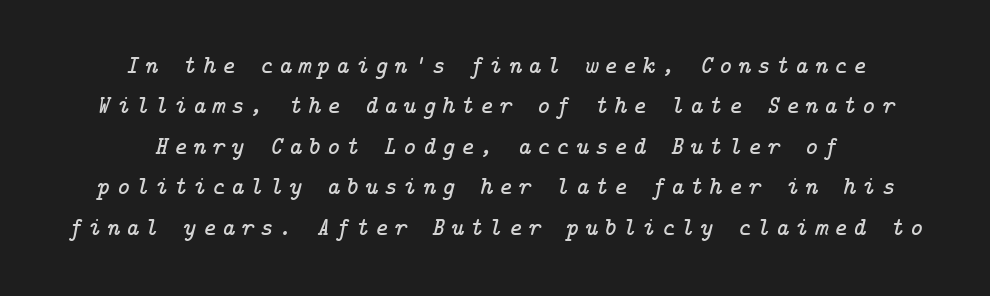
Q: Is the text italic (slanted)? A: Yes, it leans right by about 14 degrees.
Q: Is the text underlined? A: No.
Q: How is the paragraph aligned? A: Centered.
Q: Is the spacing between letters normal or unusually wide? A: Unusually wide.
Q: Is the spacing between lines tight, normal or loose? A: Normal.
